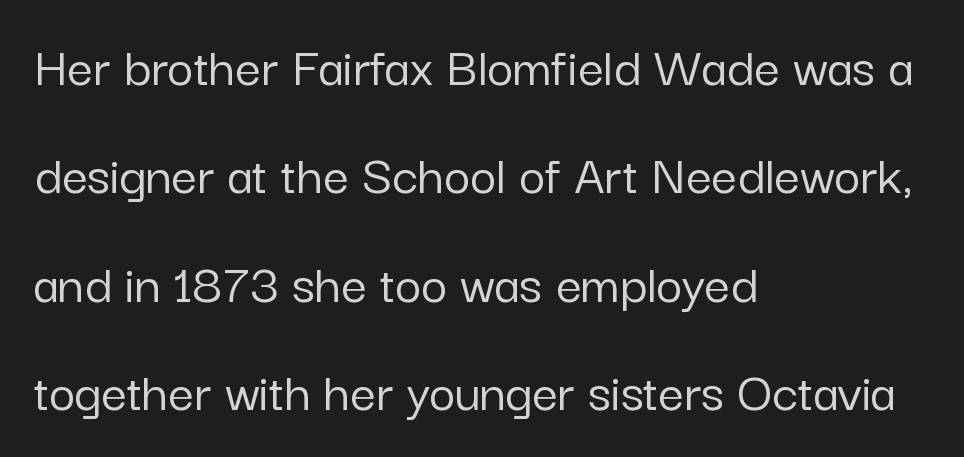
{"serif": "no", "italic": "no", "width": "normal", "stroke_contrast": "low", "x_height": "medium", "monospaced": "no", "underline": "no", "align": "left", "line_spacing": "loose", "line_spacing_ratio": 1.9, "letter_spacing": "normal", "letter_spacing_em": 0.0, "glyph_px": 57}
